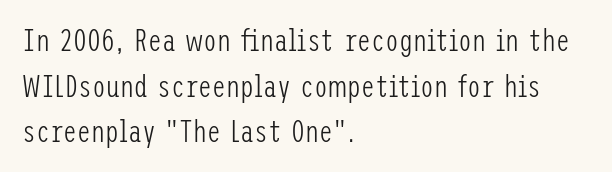
Q: Is the text bold? A: No.
Q: Is the text italic (slanted)? A: No, it is upright.
Q: Is the typeface a serif or a sans-serif typeface? A: Sans-serif.
Q: Is the text underlined? A: No.
Q: How is the paragraph aligned? A: Left-aligned.
Q: Is the spacing between letters normal or unusually wide? A: Normal.
Q: Is the spacing between lines tight, normal or loose? A: Normal.
Q: Width (condensed, normal, or wide)? A: Condensed.
Q: Stroke contrast? A: Low.
Q: x-height? A: Medium.
